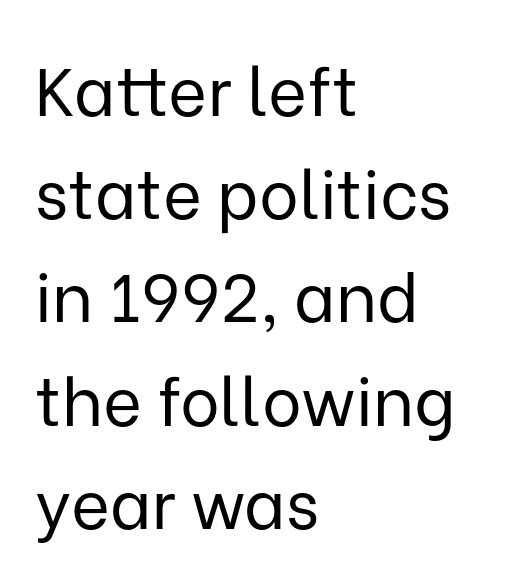
{"serif": "no", "italic": "no", "bold": "no", "weight": "regular", "width": "normal", "stroke_contrast": "low", "x_height": "medium", "monospaced": "no", "underline": "no", "align": "left", "line_spacing": "normal", "line_spacing_ratio": 1.54, "letter_spacing": "normal", "letter_spacing_em": 0.0, "glyph_px": 67}
